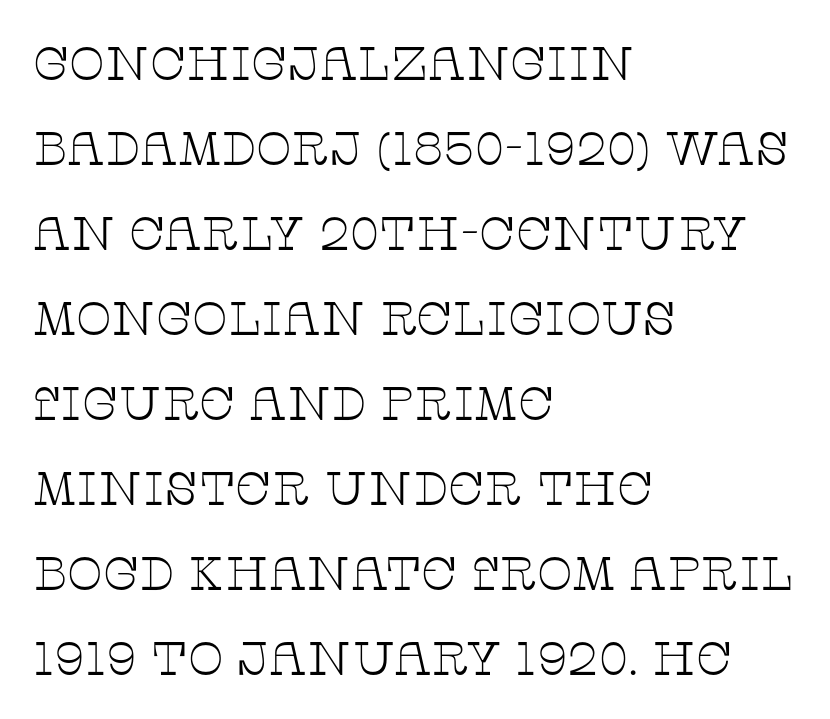
{"serif": "yes", "italic": "no", "bold": "no", "weight": "thin", "width": "wide", "stroke_contrast": "low", "x_height": "large", "monospaced": "no", "underline": "no", "align": "left", "line_spacing_ratio": 1.81, "letter_spacing": "normal", "letter_spacing_em": 0.0, "glyph_px": 47}
